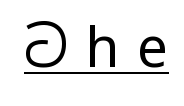
The lettering is marked with a stroke running underneath it. The rendering inserts visible extra space after every character. Is this a fixed-width face? No — the glyphs have proportional, varying widths. Think standard paragraph weight, or any step lighter than that.
